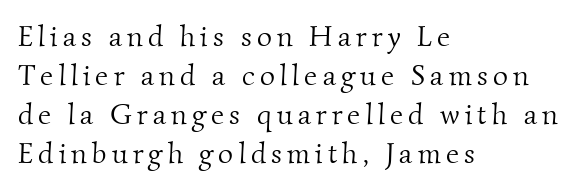
Lines of text with bare space underneath. Regular leading. A typesetter would call this proportional, since set widths differ per character. Unbolded letterforms with no extra heft. Where is the straight margin? On the left.
